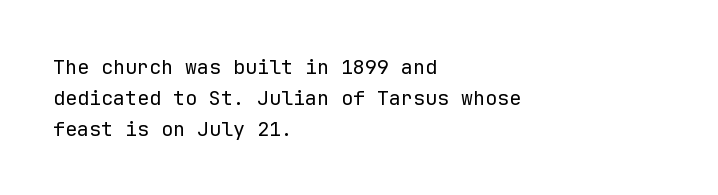
The image shows 20 px text type, upright; set left-aligned, normal line spacing (1.55x), normal letter spacing, not underlined.
